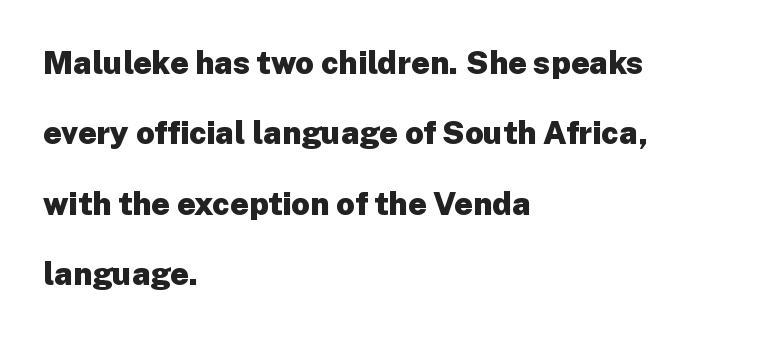
Descenders hang freely into open space. Upright lettering throughout. This sample has the flowing, uneven cadence of proportional lettering. This rendering employs a face without finishing strokes, i.e., a sans-serif. Alignment: flush left.
